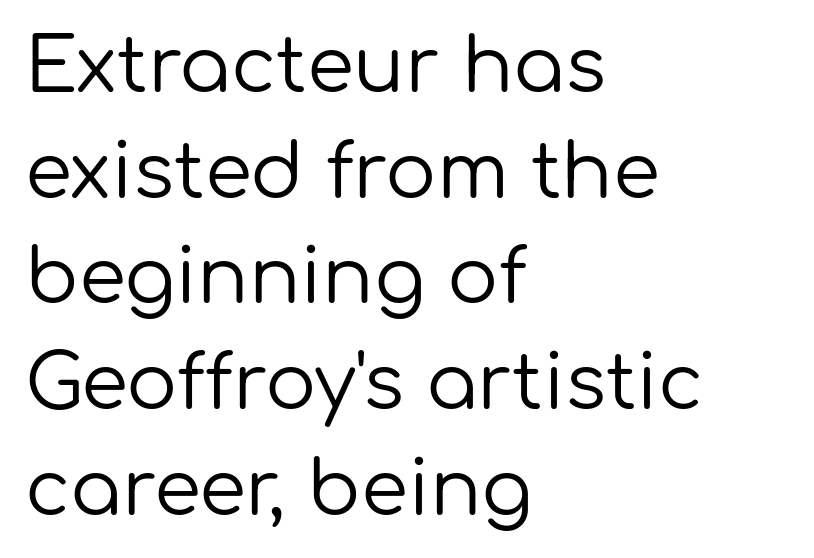
Q: Is the text bold? A: No.
Q: Is the text italic (slanted)? A: No, it is upright.
Q: Is the typeface a serif or a sans-serif typeface? A: Sans-serif.
Q: Is the text underlined? A: No.
Q: How is the paragraph aligned? A: Left-aligned.
Q: Is the spacing between letters normal or unusually wide? A: Normal.
Q: Is the spacing between lines tight, normal or loose? A: Normal.
Q: Width (condensed, normal, or wide)? A: Normal.
Q: Stroke contrast? A: Low.
Q: x-height? A: Medium.
Q: Monospaced? A: No.
